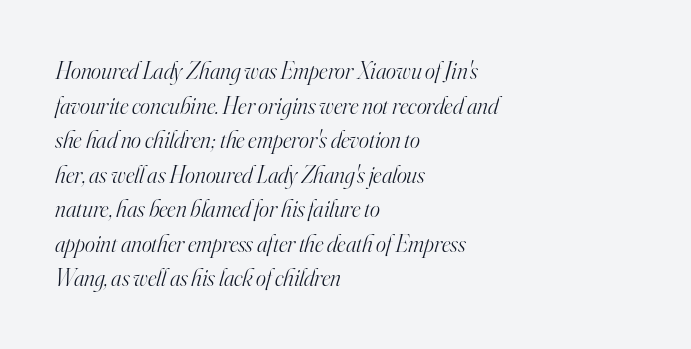
{"italic": "yes", "lean": "right", "slant_degrees": 16, "bold": "no", "underline": "no", "align": "left", "line_spacing": "normal", "line_spacing_ratio": 1.44, "letter_spacing": "normal", "letter_spacing_em": 0.0, "glyph_px": 24}
